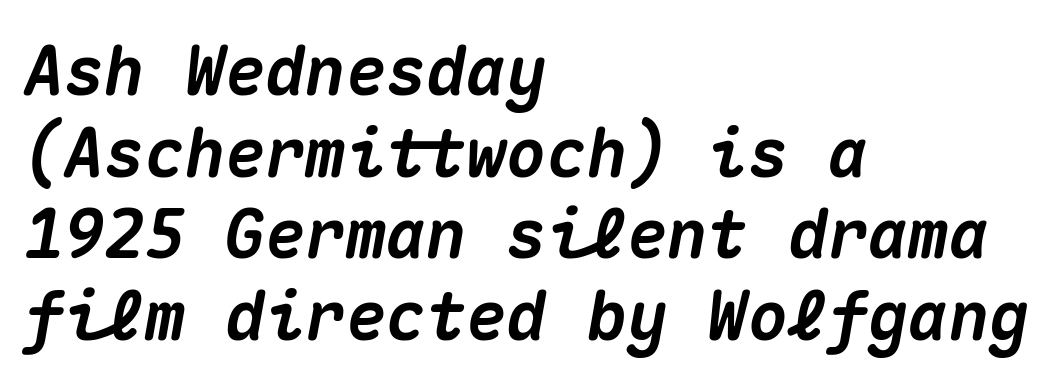
Q: Is the text bold? A: Yes.
Q: Is the text italic (slanted)? A: Yes, it leans right by about 10 degrees.
Q: Is the text underlined? A: No.
Q: How is the paragraph aligned? A: Left-aligned.
Q: Is the spacing between letters normal or unusually wide? A: Normal.
Q: Width (condensed, normal, or wide)? A: Normal.
Q: Stroke contrast? A: Medium.
Q: x-height? A: Medium.
Q: Monospaced? A: Yes.
